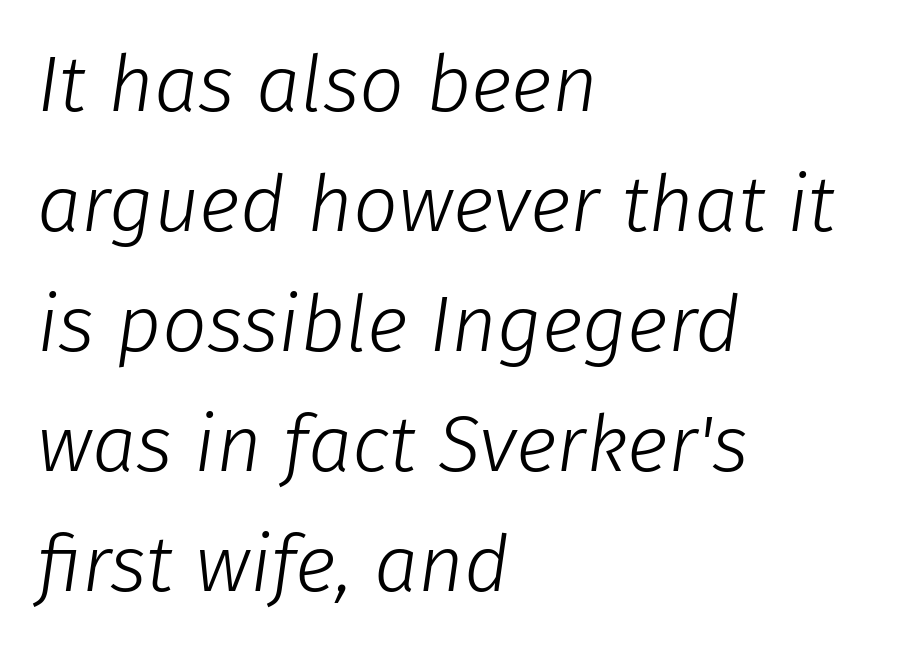
The image shows 79 px light type, italic (leaning right); set left-aligned, normal line spacing (1.52x), normal letter spacing, not underlined; low stroke contrast and a medium x-height.
